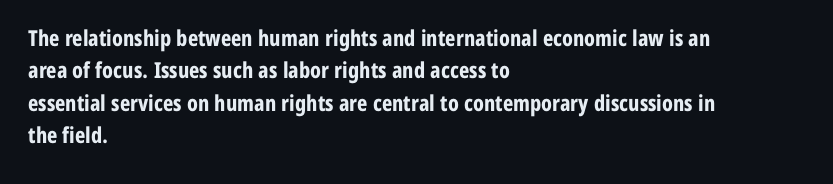
Q: Is the text bold? A: Yes.
Q: Is the text italic (slanted)? A: No, it is upright.
Q: Is the text underlined? A: No.
Q: How is the paragraph aligned? A: Left-aligned.
Q: Is the spacing between letters normal or unusually wide? A: Normal.
Q: Is the spacing between lines tight, normal or loose? A: Normal.
